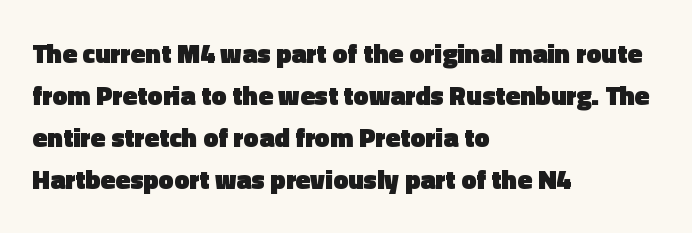
The image shows 27 px bold type, upright; set left-aligned, normal line spacing (1.56x), normal letter spacing, not underlined.
